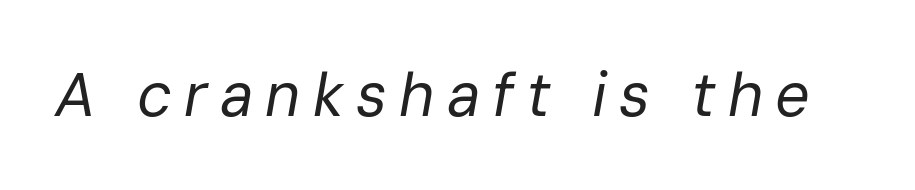
The image shows 61 px regular-weight type, italic (leaning right); set unusually wide letter spacing (+0.2 em), not underlined; low stroke contrast and a medium x-height.
